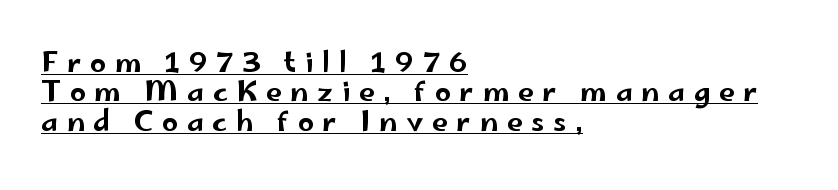
Does extra space separate the letters? Yes, quite a lot of it. The typeface chosen for these lines omits serifs. The face used here is proportionally spaced, like ordinary book or web type. The rendering uses the underline text-decoration. Is the block centered? No — it sits flush against the left margin.
